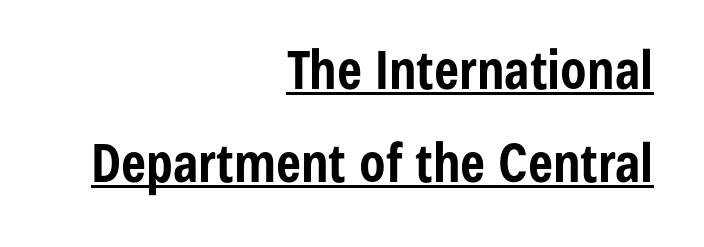
In designer terms, the underline attribute is active on this setting. The letters advance in unequal steps, a hallmark of proportional type. It's the straight-up-and-down kind of type. Notice how thick the strokes are: this is what a full bold looks like. Students, note that the glyphs here touch the page at normal intervals.
